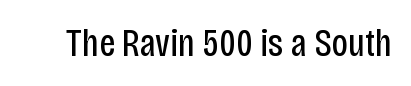
Q: Is the text bold? A: No.
Q: Is the text italic (slanted)? A: No, it is upright.
Q: Is the typeface a serif or a sans-serif typeface? A: Sans-serif.
Q: Is the text underlined? A: No.
Q: Is the spacing between letters normal or unusually wide? A: Normal.
Q: Width (condensed, normal, or wide)? A: Condensed.
Q: Stroke contrast? A: Low.
Q: x-height? A: Large.
Q: Monospaced? A: No.
